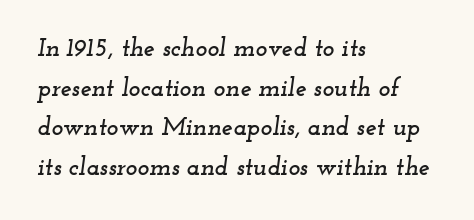
Q: Is the text italic (slanted)? A: Yes, it leans right by about 12 degrees.
Q: Is the text underlined? A: No.
Q: How is the paragraph aligned? A: Left-aligned.
Q: Is the spacing between letters normal or unusually wide? A: Normal.
Q: Is the spacing between lines tight, normal or loose? A: Normal.
